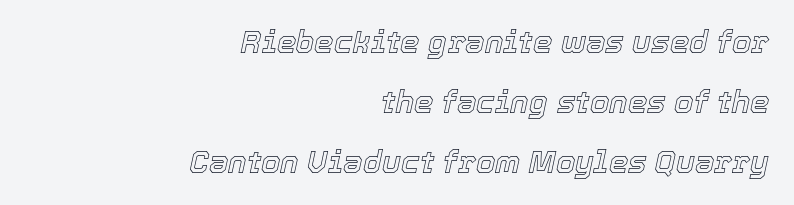
Q: Is the text italic (slanted)? A: Yes, it leans right by about 12 degrees.
Q: Is the text underlined? A: No.
Q: How is the paragraph aligned? A: Right-aligned.
Q: Is the spacing between letters normal or unusually wide? A: Normal.
Q: Is the spacing between lines tight, normal or loose? A: Loose.
Q: Width (condensed, normal, or wide)? A: Normal.
Q: x-height? A: Medium.
Q: Monospaced? A: No.
